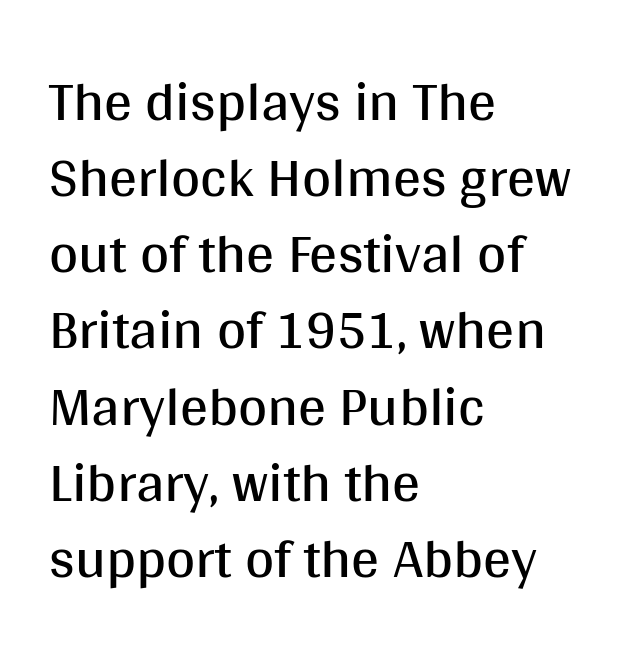
{"serif": "no", "italic": "no", "bold": "no", "weight": "regular", "width": "normal", "stroke_contrast": "medium", "x_height": "large", "monospaced": "no", "underline": "no", "align": "left", "line_spacing": "normal", "line_spacing_ratio": 1.36, "letter_spacing": "normal", "letter_spacing_em": 0.0, "glyph_px": 56}
